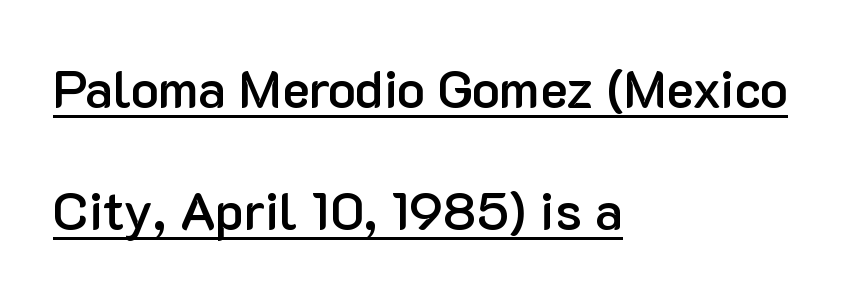
These lines are composed in type without serifs. Quick note: interline space is abundant. Notice how the passage keeps a crisp vertical edge on the left only. Students, observe the line beneath the letters — that is underlining. Varying glyph widths throughout — classic text-font behaviour.
